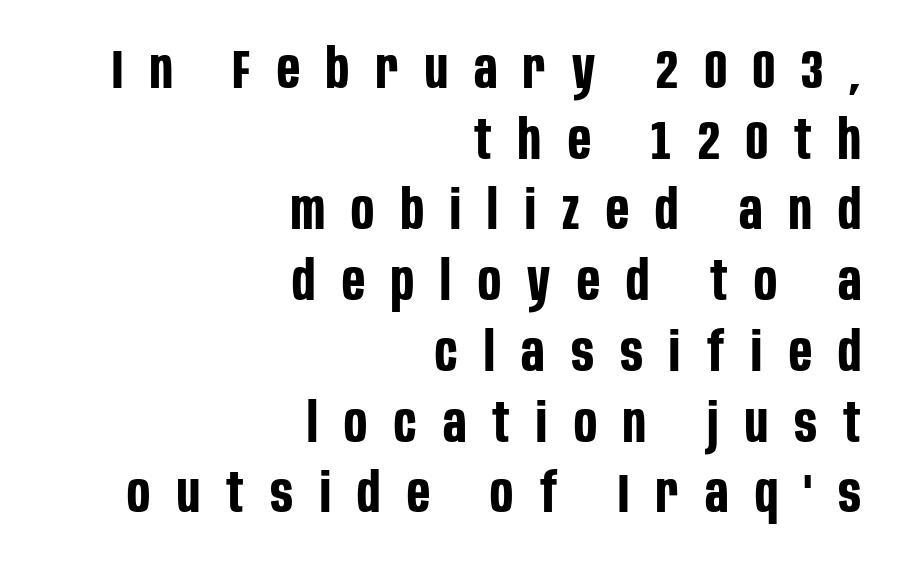
The image shows 54 px bold, condensed sans-serif type, upright; set right-aligned, normal line spacing (1.31x), unusually wide letter spacing (+0.49 em), not underlined; low stroke contrast and a large x-height.
